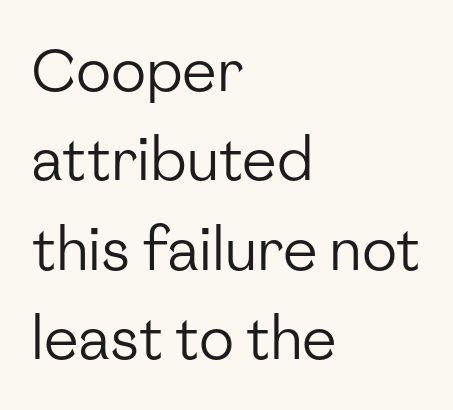
The image shows 58 px regular-weight sans-serif type, upright; set left-aligned, normal line spacing (1.54x), normal letter spacing, not underlined; low stroke contrast and a medium x-height.
